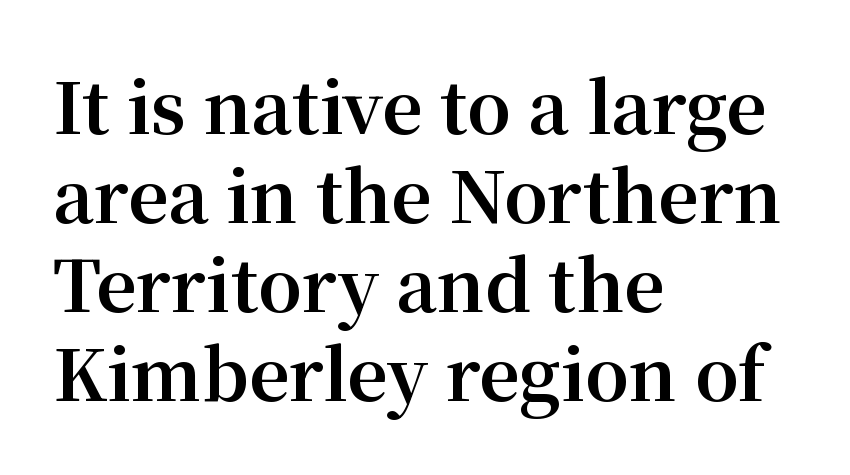
Does the leading feel generous? No, just average. Serif or sans? Serif — the stroke terminals have little feet. These lines are set flush left with a ragged right edge. Decoration check: the copy has no underline. Tracking value appears to be zero — textbook default spacing.
